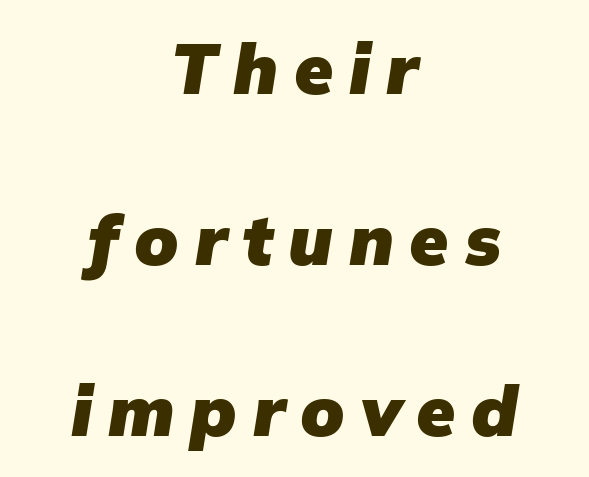
Q: Is the text bold? A: Yes.
Q: Is the typeface a serif or a sans-serif typeface? A: Sans-serif.
Q: Is the text underlined? A: No.
Q: How is the paragraph aligned? A: Centered.
Q: Is the spacing between letters normal or unusually wide? A: Unusually wide.
Q: Is the spacing between lines tight, normal or loose? A: Loose.
Q: Width (condensed, normal, or wide)? A: Normal.
Q: Stroke contrast? A: Low.
Q: x-height? A: Medium.
Q: Monospaced? A: No.
